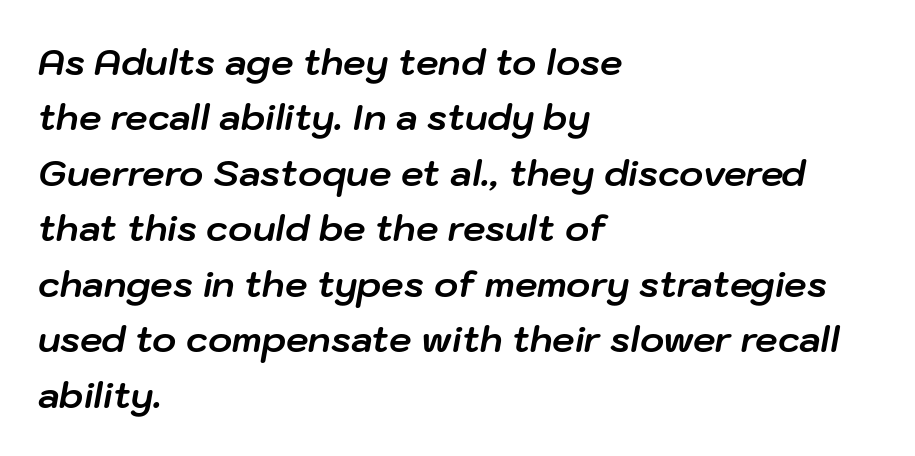
The image shows 36 px bold type, italic (leaning right); set left-aligned, normal line spacing (1.54x), normal letter spacing, not underlined; low stroke contrast and a medium x-height.
